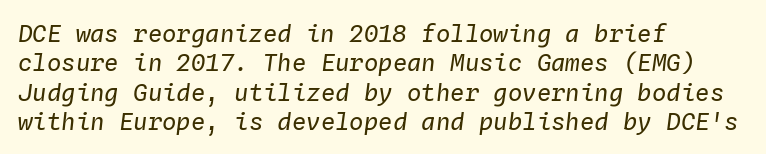
Q: Is the text bold? A: No.
Q: Is the text italic (slanted)? A: Yes, it leans right by about 4 degrees.
Q: Is the text underlined? A: No.
Q: How is the paragraph aligned? A: Left-aligned.
Q: Is the spacing between letters normal or unusually wide? A: Normal.
